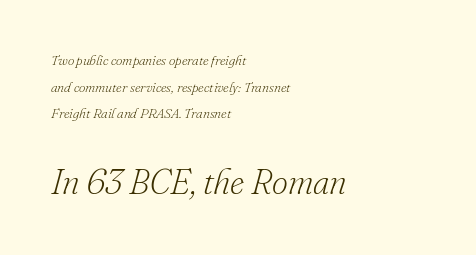
Q: Is the text bold? A: No.
Q: Is the text italic (slanted)? A: Yes, it leans right by about 16 degrees.
Q: Is the typeface a serif or a sans-serif typeface? A: Serif.
Q: Is the text underlined? A: No.
Q: How is the paragraph aligned? A: Left-aligned.
Q: Is the spacing between letters normal or unusually wide? A: Normal.
Q: Is the spacing between lines tight, normal or loose? A: Loose.
Q: Which block of text is set in a larger size, the first (top) or the second (bottom)? A: The second (bottom) one.
Q: Width (condensed, normal, or wide)? A: Normal.
Q: Stroke contrast? A: Low.
Q: x-height? A: Small.
Q: Monospaced? A: No.
